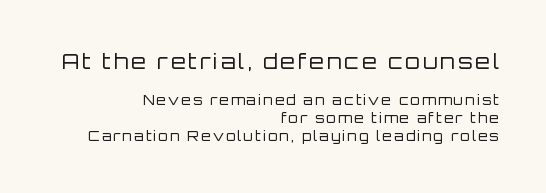
Q: Is the text bold? A: No.
Q: Is the text italic (slanted)? A: No, it is upright.
Q: Is the text underlined? A: No.
Q: How is the paragraph aligned? A: Right-aligned.
Q: Is the spacing between lines tight, normal or loose? A: Normal.
Q: Which block of text is set in a larger size, the first (top) or the second (bottom)? A: The first (top) one.
